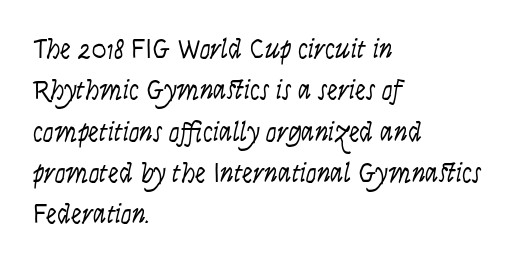
The image shows 27 px text type, italic (leaning right); set left-aligned, normal line spacing (1.53x), normal letter spacing, not underlined.
